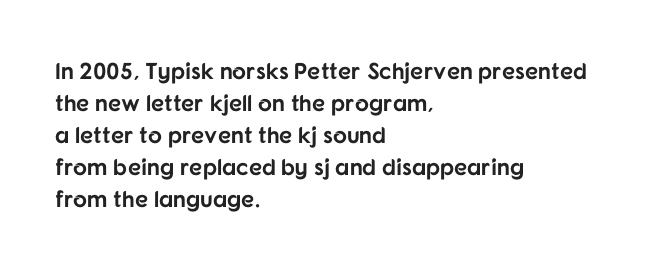
Compared with typical paragraphs, the rows here are spaced about the same. In terms of posture, this sample is upright. You'd pick this weight for a headline — it's a proper bold. Typeset ragged right — the left edge is the straight one.
